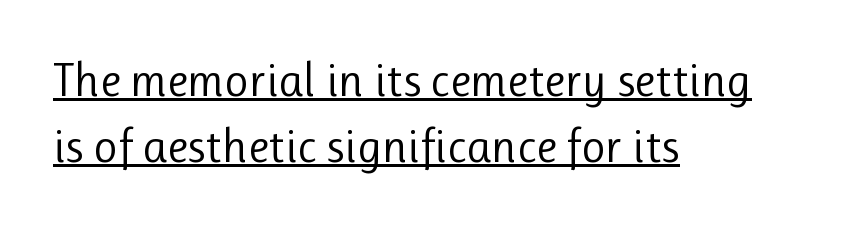
Q: Is the text bold? A: No.
Q: Is the text italic (slanted)? A: No, it is upright.
Q: Is the typeface a serif or a sans-serif typeface? A: Sans-serif.
Q: Is the text underlined? A: Yes.
Q: How is the paragraph aligned? A: Left-aligned.
Q: Is the spacing between letters normal or unusually wide? A: Normal.
Q: Is the spacing between lines tight, normal or loose? A: Normal.
Q: Width (condensed, normal, or wide)? A: Normal.
Q: Stroke contrast? A: Low.
Q: x-height? A: Medium.
Q: Monospaced? A: No.
